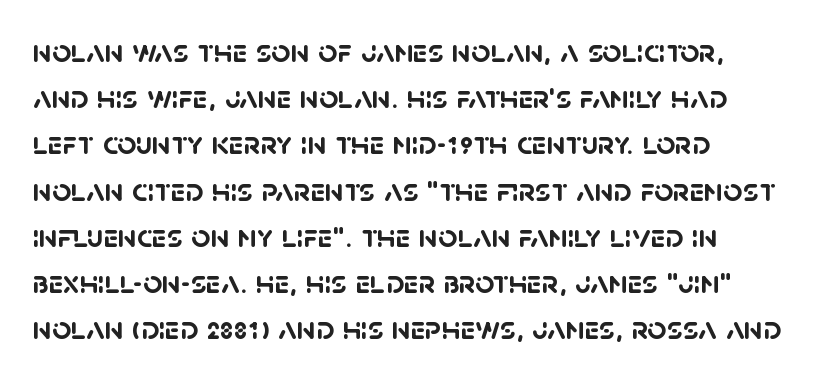
The image shows 33 px semibold sans-serif type; set left-aligned, normal line spacing (1.4x), normal letter spacing, not underlined; low stroke contrast and a large x-height.
